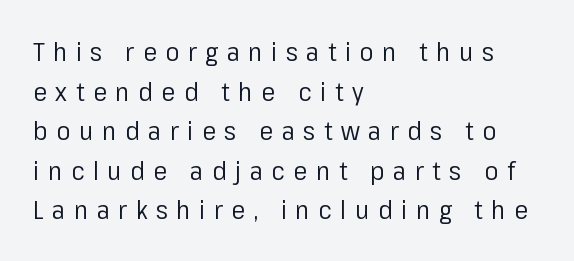
A typesetter would call this heavily tracked-out type. Ink coverage per letter is moderate at most. A clean baseline with only descenders dipping below it. Short and long lines alike share a common starting point at left.
